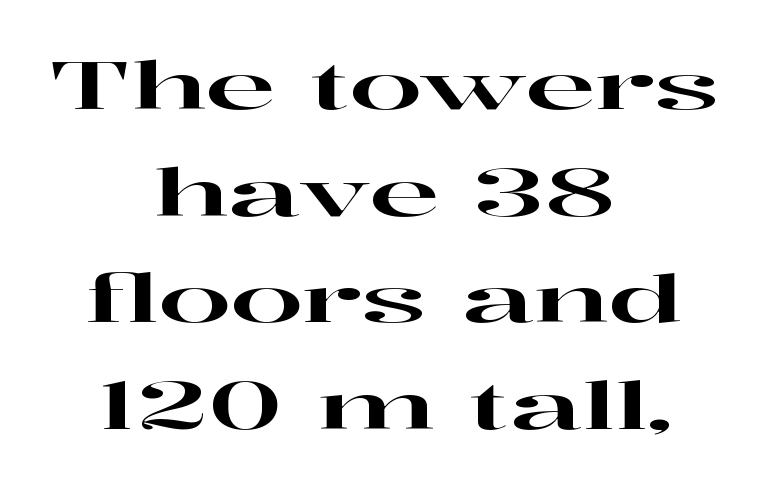
The image shows 65 px wide serif type, upright; set centered, normal line spacing (1.64x), normal letter spacing, not underlined; high stroke contrast and a medium x-height.
